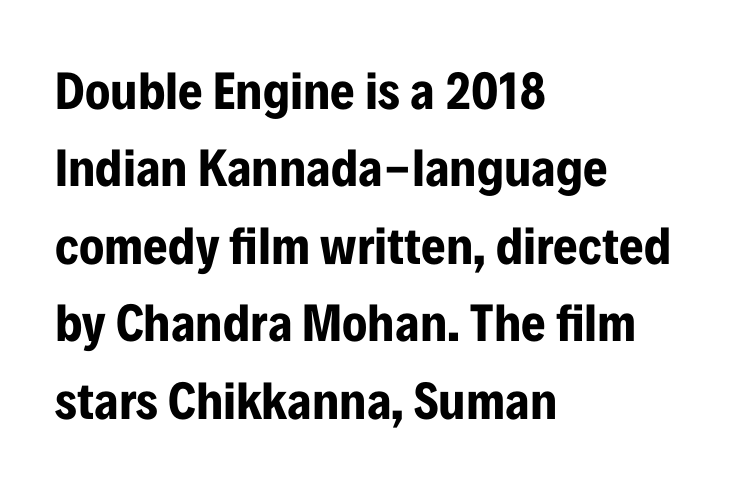
Designer's note — italics off, roman on. Strokes here are thick enough to call this a true bold. You can tell from the bare stems that sans-serif type was used. Line beginnings align vertically; line endings do not.
